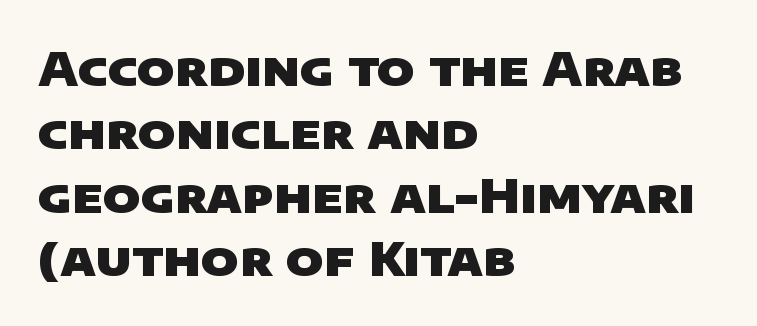
Q: Is the text bold? A: Yes.
Q: Is the typeface a serif or a sans-serif typeface? A: Sans-serif.
Q: Is the text underlined? A: No.
Q: How is the paragraph aligned? A: Left-aligned.
Q: Is the spacing between letters normal or unusually wide? A: Normal.
Q: Is the spacing between lines tight, normal or loose? A: Normal.
Q: Width (condensed, normal, or wide)? A: Wide.
Q: Stroke contrast? A: Low.
Q: x-height? A: Large.
Q: Monospaced? A: No.
